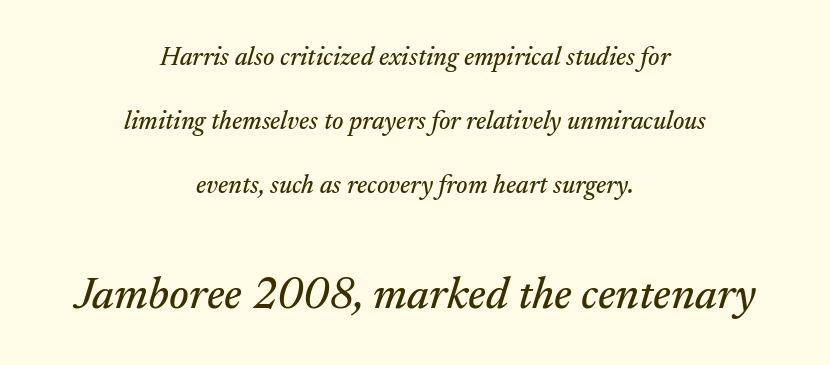
The image shows 45 px serif type, italic (leaning right); set centered, loose line spacing (2.47x), normal letter spacing, not underlined; the second (bottom) block is 1.73x larger; medium stroke contrast and a small x-height.
